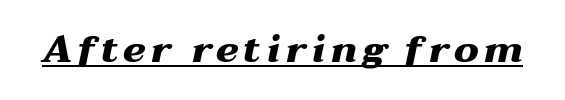
The passage shown leans; its letterforms are oblique. What weight is shown? A full bold with thick strokes. Glance below the letters and you will spot a drawn line. Each letter keeps its own natural width here, so spacing adapts to shape.
